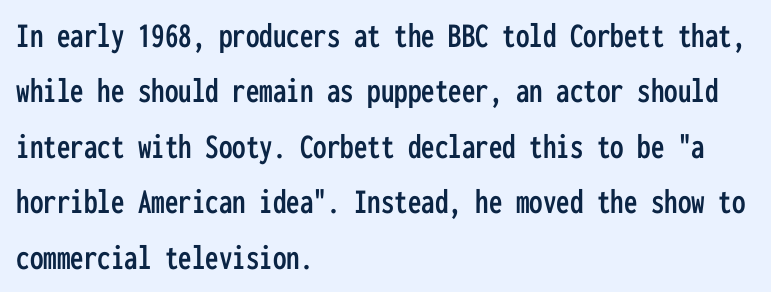
The image shows 36 px condensed sans-serif type, upright, monospaced; set left-aligned, normal line spacing (1.54x), normal letter spacing, not underlined; low stroke contrast and a medium x-height.
